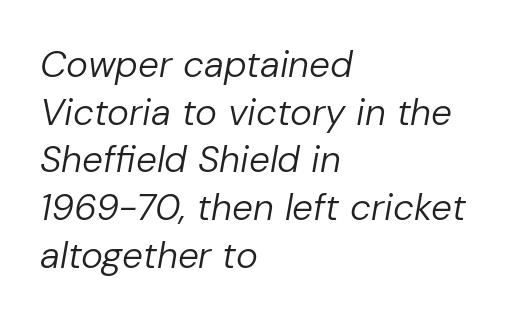
Varying glyph widths throughout — classic text-font behaviour. These lines keep a tight, regular rhythm from letter to letter. Beneath every word, the page is bare. Slant detected: the letters are inclined. Weight: not bold — regular or lighter. The ragged edge is on the right, which tells us the setting is flush left.
